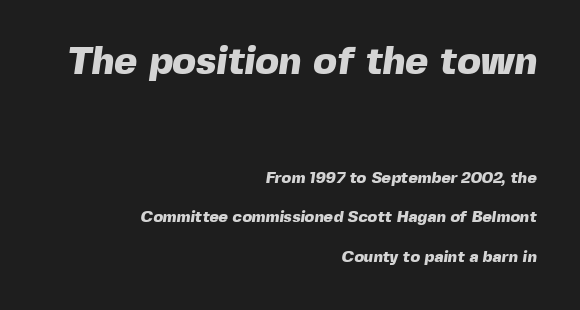
Q: Is the text bold? A: Yes.
Q: Is the typeface a serif or a sans-serif typeface? A: Sans-serif.
Q: Is the text underlined? A: No.
Q: How is the paragraph aligned? A: Right-aligned.
Q: Is the spacing between letters normal or unusually wide? A: Normal.
Q: Is the spacing between lines tight, normal or loose? A: Loose.
Q: Which block of text is set in a larger size, the first (top) or the second (bottom)? A: The first (top) one.
Q: Width (condensed, normal, or wide)? A: Normal.
Q: x-height? A: Medium.
Q: Monospaced? A: No.
